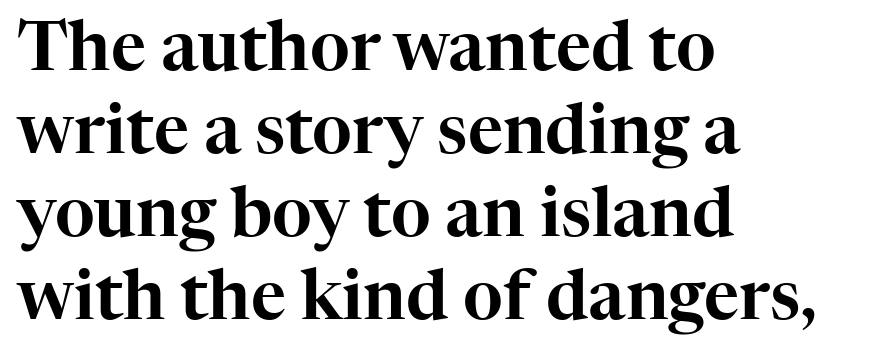
Letterform terminals end in serifs throughout the passage. A classic flush-left, rag-right setting is used for this passage. The face used here is proportionally spaced, like ordinary book or web type. Quick note: underline off. Posture: upright roman.
